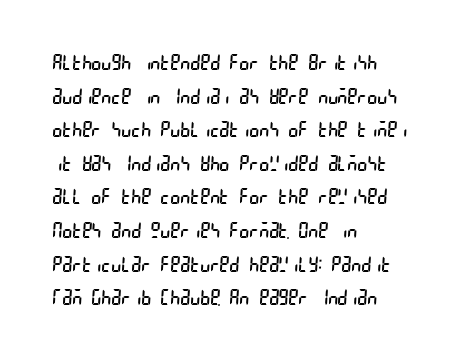
{"bold": "no", "underline": "no", "align": "left", "line_spacing": "normal", "line_spacing_ratio": 1.6, "letter_spacing": "normal", "letter_spacing_em": 0.0, "glyph_px": 21}
